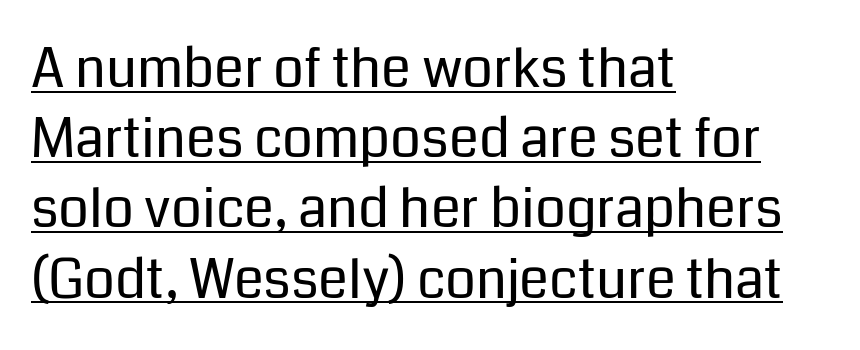
{"serif": "no", "italic": "no", "bold": "no", "weight": "regular", "width": "normal", "stroke_contrast": "low", "x_height": "medium", "monospaced": "no", "underline": "yes", "align": "left", "line_spacing": "normal", "line_spacing_ratio": 1.3, "letter_spacing": "normal", "letter_spacing_em": 0.0, "glyph_px": 54}
